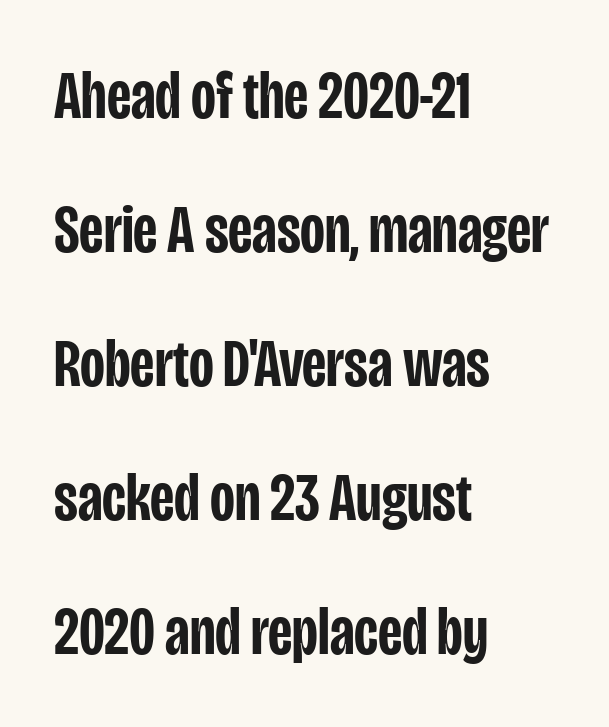
The image shows 68 px semibold, condensed sans-serif type, upright; set left-aligned, loose line spacing (1.97x), normal letter spacing, not underlined; low stroke contrast and a large x-height.
